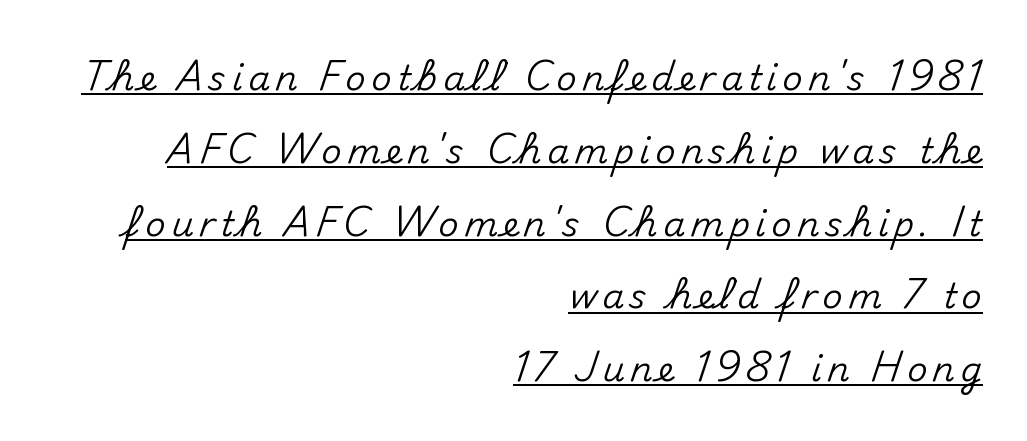
{"serif": "no", "width": "normal", "stroke_contrast": "medium", "x_height": "small", "monospaced": "no", "underline": "yes", "align": "right", "line_spacing": "loose", "line_spacing_ratio": 2.08, "glyph_px": 35}
